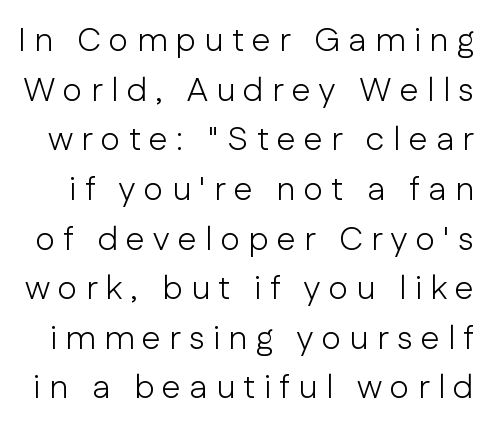
The image shows 34 px light sans-serif type, upright; set normal line spacing (1.46x), unusually wide letter spacing (+0.24 em), not underlined; low stroke contrast and a medium x-height.
